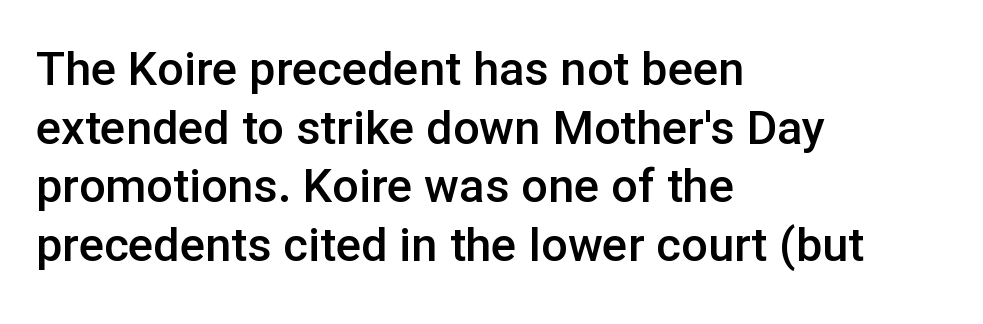
Q: Is the text bold? A: Semi-bold.
Q: Is the text italic (slanted)? A: No, it is upright.
Q: Is the typeface a serif or a sans-serif typeface? A: Sans-serif.
Q: Is the text underlined? A: No.
Q: How is the paragraph aligned? A: Left-aligned.
Q: Is the spacing between letters normal or unusually wide? A: Normal.
Q: Is the spacing between lines tight, normal or loose? A: Normal.
Q: Width (condensed, normal, or wide)? A: Normal.
Q: Stroke contrast? A: Low.
Q: x-height? A: Medium.
Q: Monospaced? A: No.
